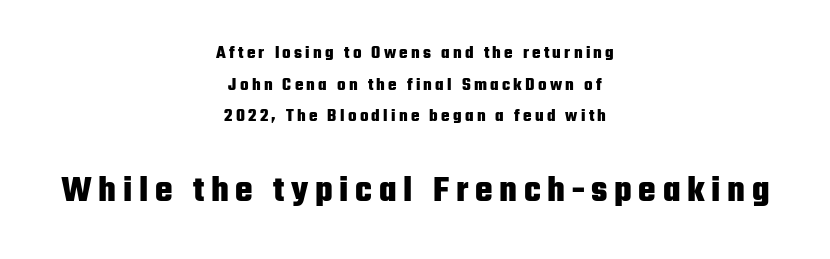
{"serif": "no", "italic": "no", "bold": "yes", "weight": "heavy", "width": "condensed", "stroke_contrast": "low", "x_height": "medium", "monospaced": "no", "underline": "no", "align": "center", "line_spacing_ratio": 1.76, "larger_block": "second", "size_ratio": 2.06, "glyph_px": 37}
